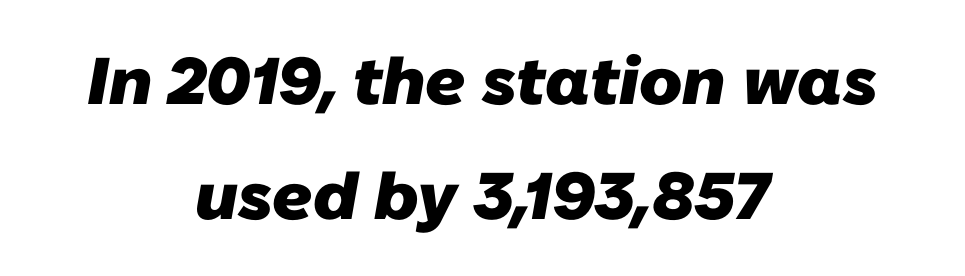
The image shows 66 px heavy sans-serif type; set centered, line spacing 1.74x, normal letter spacing, not underlined; low stroke contrast and a medium x-height.
